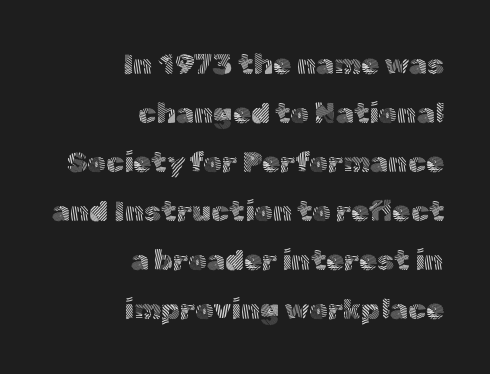
Honestly, there is no underline to notice here at all. Typeset ragged left — the right edge is the straight one. Each letter keeps its own natural width here, so spacing adapts to shape. The passage shown is not bold in any degree. Each word holds together tightly as a unit, with standard inter-letter gaps.
